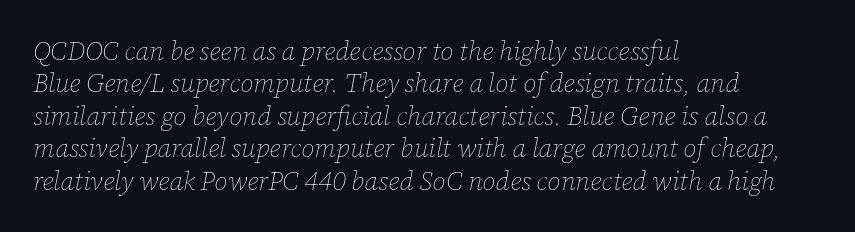
The image shows 26 px text type, italic (leaning right); set left-aligned, normal line spacing (1.25x), normal letter spacing, not underlined.
